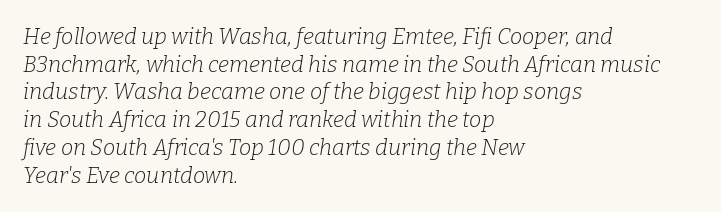
The image shows 22 px text type, italic (leaning right); set left-aligned, normal line spacing (1.26x), normal letter spacing, not underlined.
